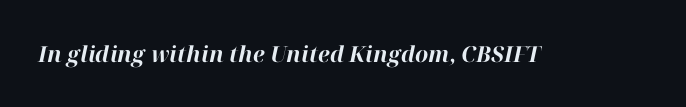
Q: Is the text bold? A: Yes.
Q: Is the text italic (slanted)? A: Yes, it leans right by about 12 degrees.
Q: Is the text underlined? A: No.
Q: Is the spacing between letters normal or unusually wide? A: Normal.
